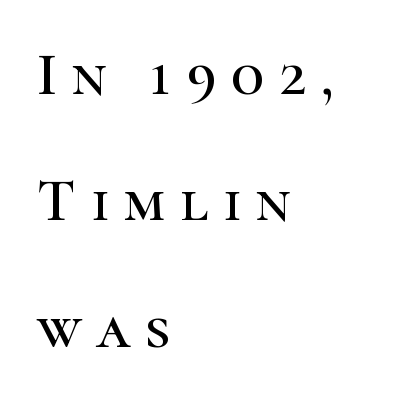
The image shows 61 px serif type, upright; set left-aligned, loose line spacing (2.07x), unusually wide letter spacing (+0.24 em), not underlined; high stroke contrast and a medium x-height.
